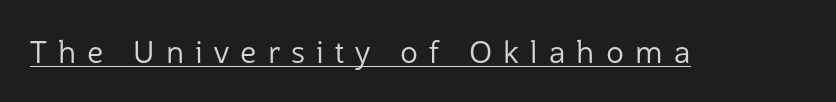
The image shows 30 px regular-weight sans-serif type, upright; set unusually wide letter spacing (+0.37 em), underlined; low stroke contrast and a medium x-height.
